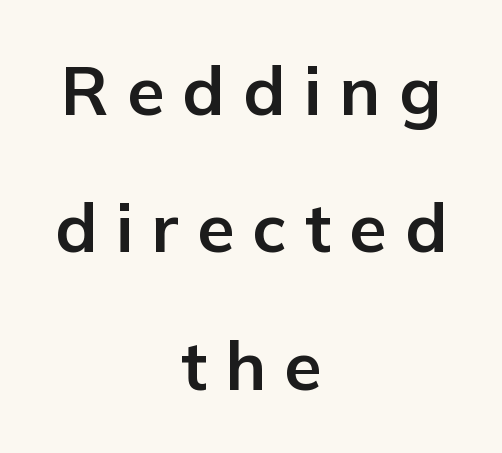
The image shows 68 px bold sans-serif type, upright; set centered, loose line spacing (2.02x), unusually wide letter spacing (+0.27 em), not underlined; low stroke contrast and a medium x-height.
